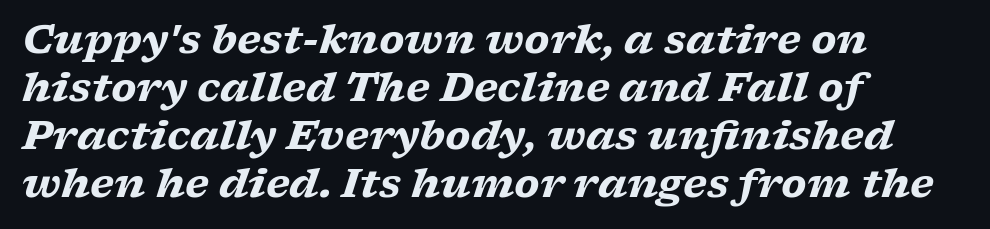
{"serif": "yes", "italic": "yes", "lean": "right", "slant_degrees": 17, "bold": "yes", "weight": "heavy", "width": "wide", "stroke_contrast": "low", "x_height": "medium", "monospaced": "no", "underline": "no", "align": "left", "line_spacing_ratio": 1.2, "letter_spacing": "normal", "letter_spacing_em": 0.0, "glyph_px": 40}
